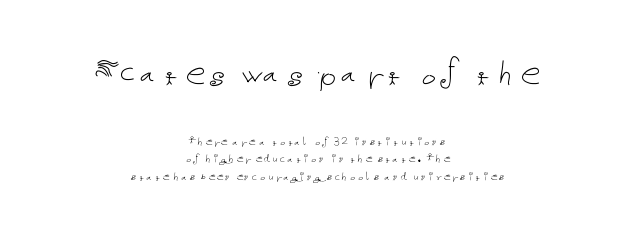
Leftover space on each line is divided equally before and after the words. Posture: upright roman. Nobody drew a line under any word here. You could call the tracking neutral — neither tight nor loose. Here the first block reads like a headline and the second like body copy. No chunkiness to these letters — they're not bold.
